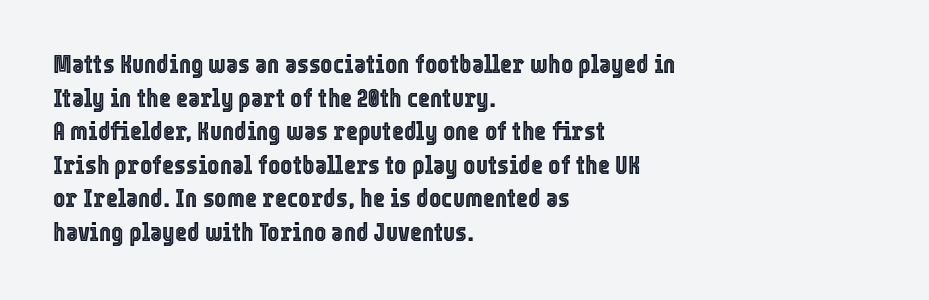
Q: Is the text italic (slanted)? A: No, it is upright.
Q: Is the text underlined? A: No.
Q: How is the paragraph aligned? A: Left-aligned.
Q: Is the spacing between letters normal or unusually wide? A: Normal.
Q: Is the spacing between lines tight, normal or loose? A: Normal.
